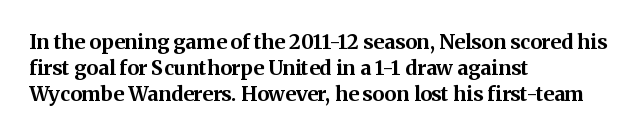
The lettering holds an erect, upright posture throughout. The text block is weighted toward the left margin, trailing off unevenly rightward. The strokes are fattened all the way to bold. Bare-footed words on every line.
